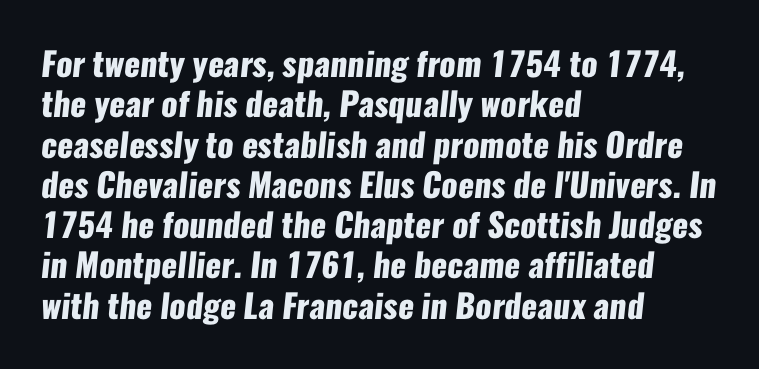
Q: Is the text bold? A: Yes.
Q: Is the typeface a serif or a sans-serif typeface? A: Sans-serif.
Q: Is the text underlined? A: No.
Q: How is the paragraph aligned? A: Left-aligned.
Q: Is the spacing between letters normal or unusually wide? A: Normal.
Q: Width (condensed, normal, or wide)? A: Condensed.
Q: Stroke contrast? A: Low.
Q: x-height? A: Medium.
Q: Monospaced? A: No.
